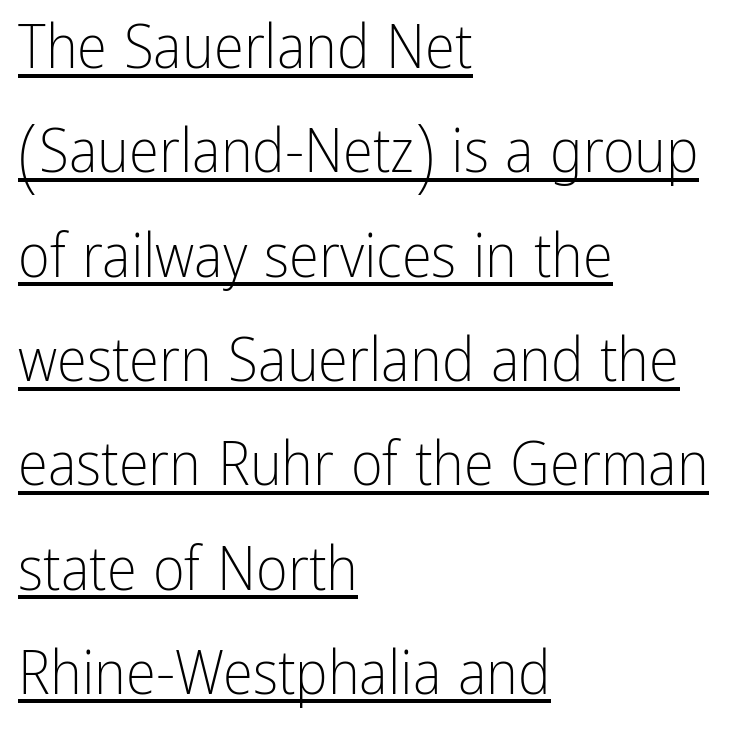
{"serif": "no", "italic": "no", "bold": "no", "weight": "light", "width": "condensed", "stroke_contrast": "low", "x_height": "medium", "monospaced": "no", "underline": "yes", "align": "left", "line_spacing_ratio": 1.71, "letter_spacing": "normal", "letter_spacing_em": 0.0, "glyph_px": 61}
